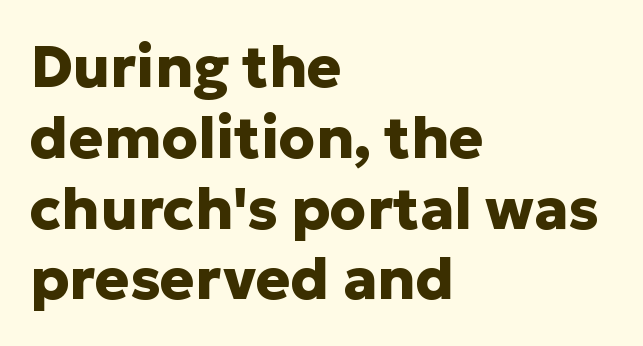
The image shows 58 px heavy sans-serif type, upright; set left-aligned, line spacing 1.22x, normal letter spacing, not underlined; low stroke contrast and a medium x-height.
